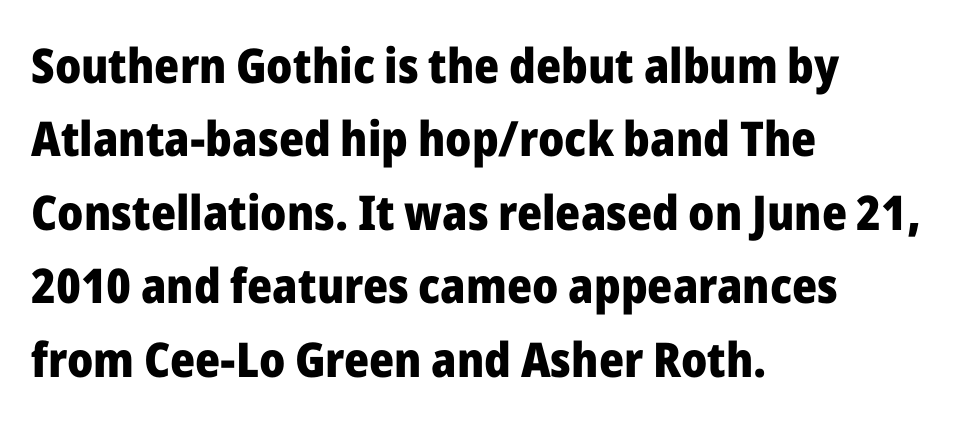
Does the weight exceed regular? Yes, all the way to bold. Honestly, there is no underline to notice here at all. Posture: upright roman. Character widths vary here, with narrow letters taking less room than wide ones.
